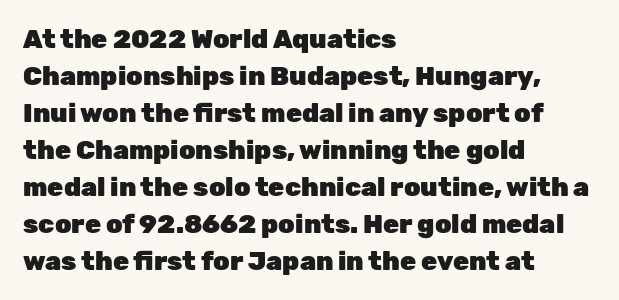
Q: Is the text bold? A: Yes.
Q: Is the text italic (slanted)? A: No, it is upright.
Q: Is the text underlined? A: No.
Q: How is the paragraph aligned? A: Left-aligned.
Q: Is the spacing between letters normal or unusually wide? A: Normal.
Q: Is the spacing between lines tight, normal or loose? A: Normal.
